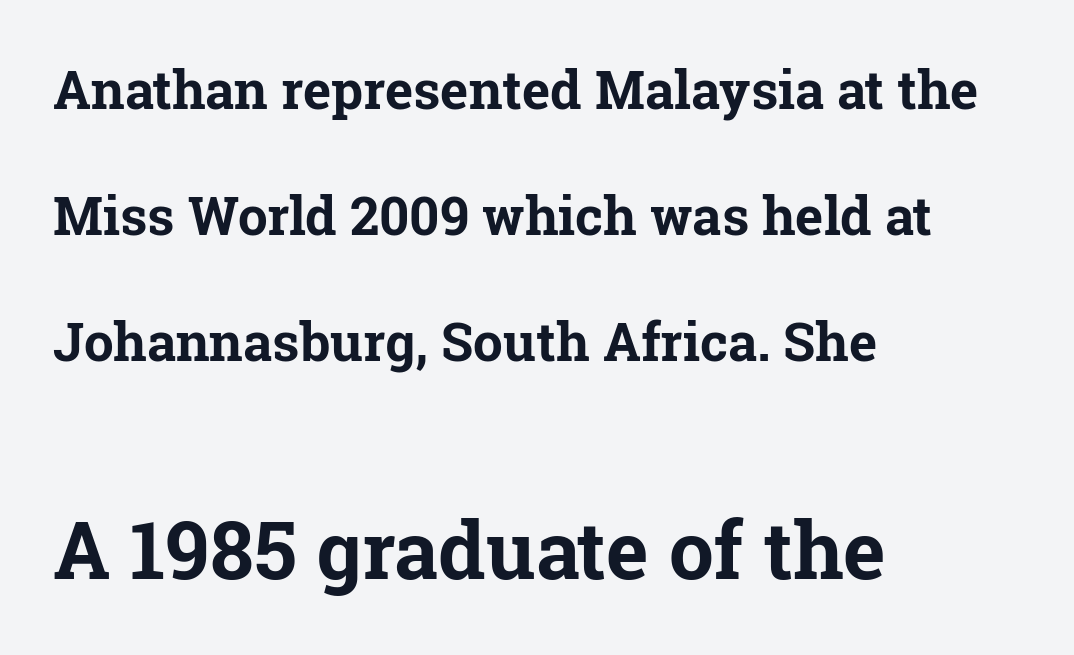
Which chunk is bigger? The second one — the bottom block dwarfs the top. Proportional: the letters do not fall into vertical columns. The specimen omits any rule beneath the text block's lines. The glyphs in this specimen are seriffed. Line beginnings align vertically; line endings do not.
